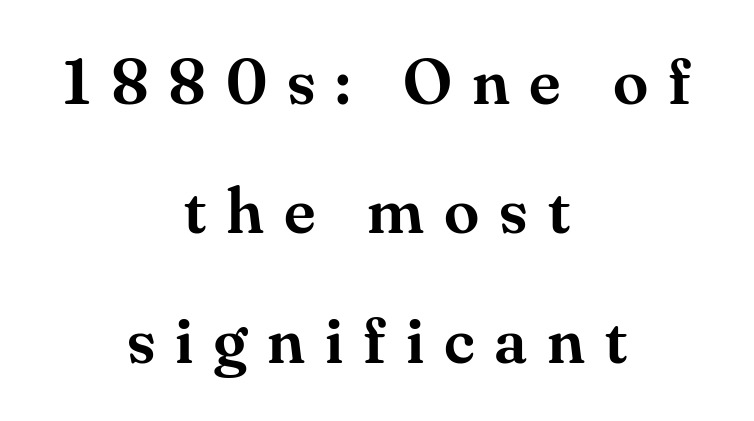
Q: Is the text italic (slanted)? A: No, it is upright.
Q: Is the typeface a serif or a sans-serif typeface? A: Serif.
Q: Is the text underlined? A: No.
Q: How is the paragraph aligned? A: Centered.
Q: Is the spacing between letters normal or unusually wide? A: Unusually wide.
Q: Is the spacing between lines tight, normal or loose? A: Loose.
Q: Width (condensed, normal, or wide)? A: Normal.
Q: Stroke contrast? A: Medium.
Q: x-height? A: Small.
Q: Monospaced? A: No.
